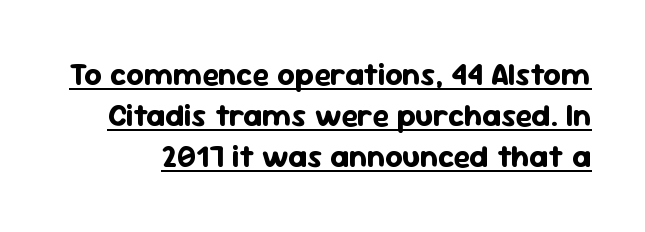
Is this a fixed-width face? No — the glyphs have proportional, varying widths. The letters are bold, with thick, heavy strokes. Short note: letters normally spaced. Does a line run under the words? Yes, clearly. This is sans-serif lettering, the kind often seen on screens and signage. Posture: upright roman.
